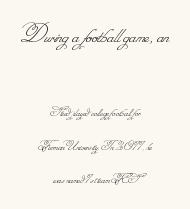
Q: Is the text bold? A: No.
Q: Is the text underlined? A: No.
Q: How is the paragraph aligned? A: Centered.
Q: Is the spacing between letters normal or unusually wide? A: Normal.
Q: Is the spacing between lines tight, normal or loose? A: Loose.
Q: Which block of text is set in a larger size, the first (top) or the second (bottom)? A: The first (top) one.
